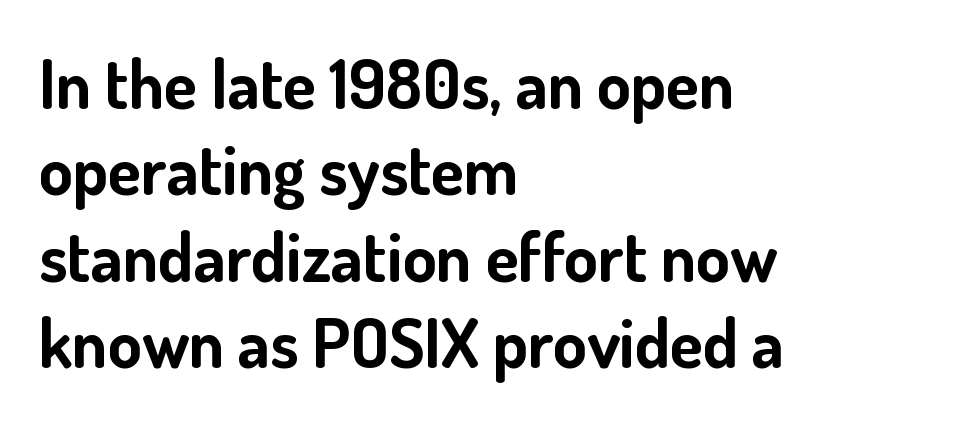
{"serif": "no", "italic": "no", "bold": "yes", "weight": "bold", "width": "normal", "stroke_contrast": "low", "x_height": "small", "monospaced": "no", "underline": "no", "align": "left", "line_spacing": "normal", "line_spacing_ratio": 1.27, "letter_spacing": "normal", "letter_spacing_em": 0.0, "glyph_px": 68}
